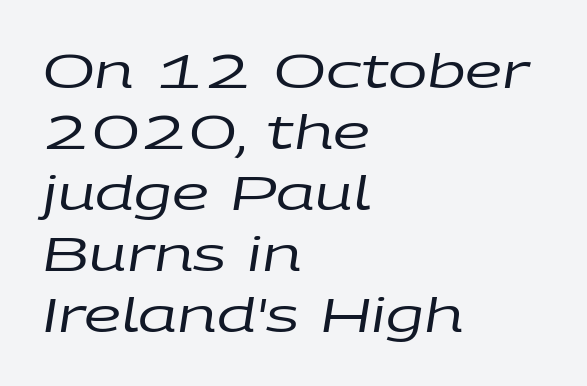
The typesetting does not lean heavy: it is not bold. The vertical gap from one line to the next is medium. The rag falls on the right side of this text block. Bare-footed words on every line.
